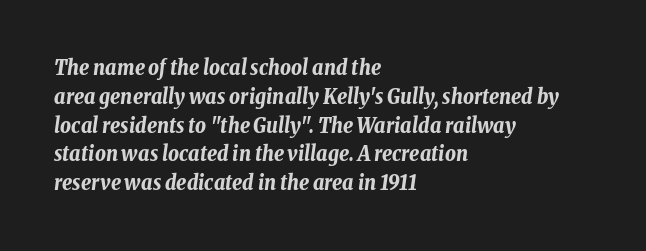
{"italic": "yes", "lean": "right", "slant_degrees": 8, "bold": "yes", "underline": "no", "align": "left", "line_spacing": "normal", "line_spacing_ratio": 1.37, "letter_spacing": "normal", "letter_spacing_em": 0.0, "glyph_px": 21}
